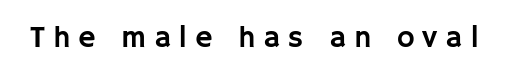
The axis of the letterforms is exactly vertical. Looks like regular typesetting: each glyph gets only the width it needs. Examine the stroke ends and you'll find no serifs. Plain, unruled lines of type. What stands out about the letter spacing? Its width — letters are far apart.
